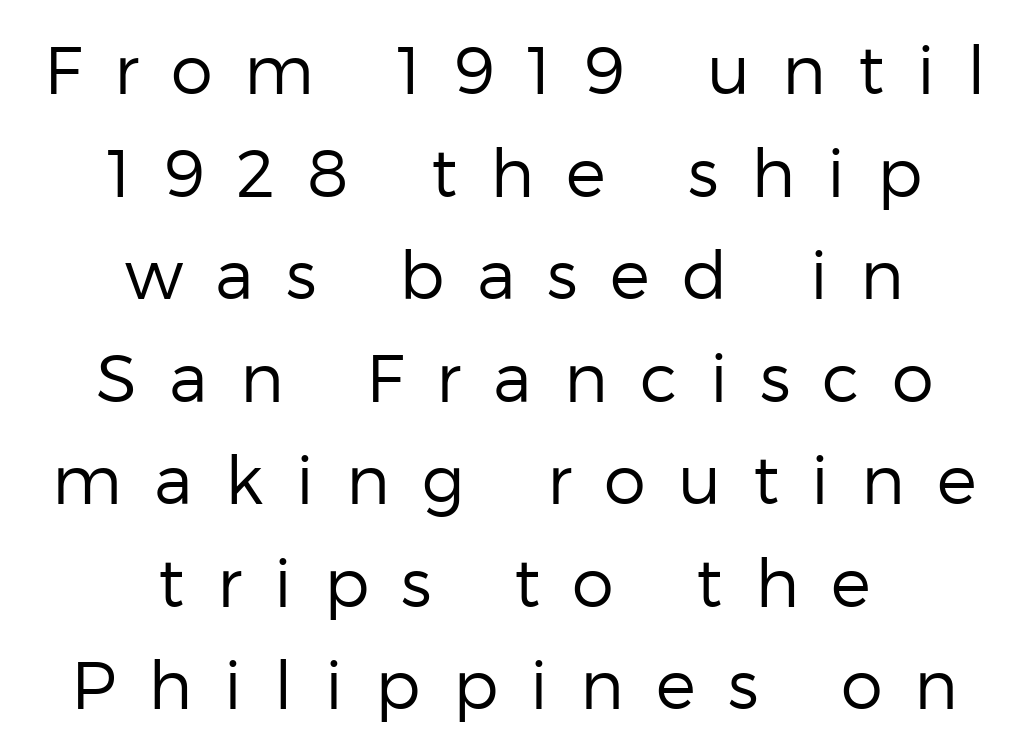
Q: Is the text bold? A: No.
Q: Is the text italic (slanted)? A: No, it is upright.
Q: Is the typeface a serif or a sans-serif typeface? A: Sans-serif.
Q: Is the text underlined? A: No.
Q: How is the paragraph aligned? A: Centered.
Q: Is the spacing between letters normal or unusually wide? A: Unusually wide.
Q: Is the spacing between lines tight, normal or loose? A: Normal.
Q: Width (condensed, normal, or wide)? A: Normal.
Q: Stroke contrast? A: Low.
Q: x-height? A: Medium.
Q: Monospaced? A: No.
